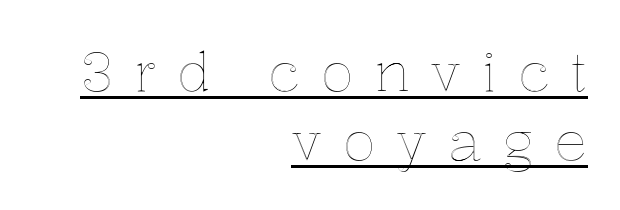
The image shows 55 px text type, upright; set right-aligned, normal line spacing (1.25x), unusually wide letter spacing (+0.37 em), underlined; a medium x-height.
